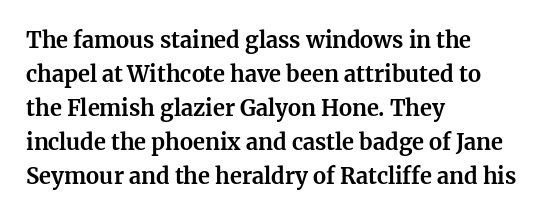
The image shows 22 px bold type, upright; set left-aligned, normal line spacing (1.54x), normal letter spacing, not underlined.
